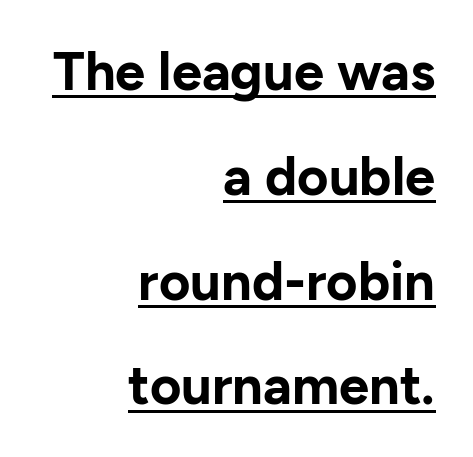
The image shows 54 px bold sans-serif type, upright; set right-aligned, loose line spacing (1.94x), normal letter spacing, underlined; low stroke contrast and a medium x-height.
